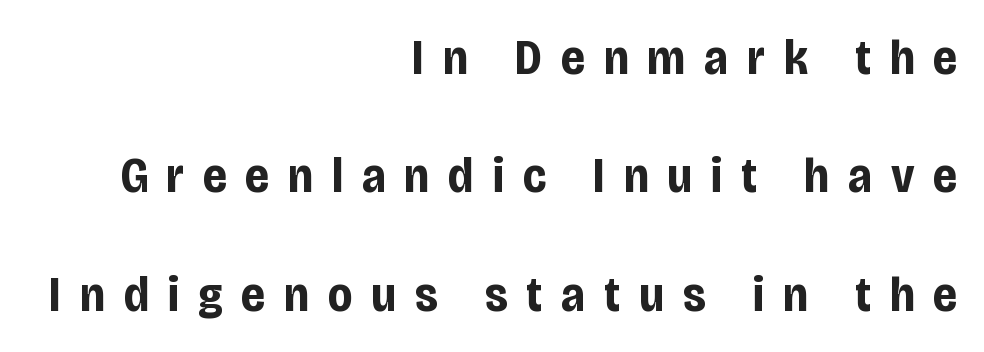
This rendering uses right alignment, leaving the left contour irregular. These lines are composed in type without serifs. Here the designer chose a conventional face with non-uniform glyph widths. The vertical gap from one line to the next is large. The space beneath each line is pristine and unruled. The strokes are fattened all the way to bold.
